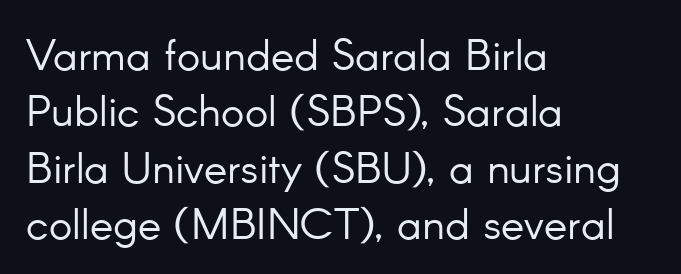
Q: Is the text bold? A: No.
Q: Is the text italic (slanted)? A: No, it is upright.
Q: Is the typeface a serif or a sans-serif typeface? A: Sans-serif.
Q: Is the text underlined? A: No.
Q: How is the paragraph aligned? A: Left-aligned.
Q: Is the spacing between letters normal or unusually wide? A: Normal.
Q: Is the spacing between lines tight, normal or loose? A: Normal.
Q: Width (condensed, normal, or wide)? A: Normal.
Q: Stroke contrast? A: Low.
Q: x-height? A: Small.
Q: Monospaced? A: No.
